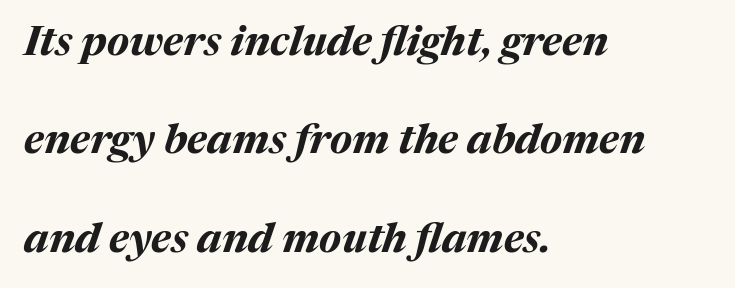
{"italic": "yes", "lean": "right", "slant_degrees": 17, "bold": "yes", "weight": "bold", "width": "normal", "stroke_contrast": "medium", "x_height": "medium", "monospaced": "no", "underline": "no", "align": "left", "line_spacing": "loose", "line_spacing_ratio": 2.34, "letter_spacing": "normal", "letter_spacing_em": 0.0, "glyph_px": 42}
